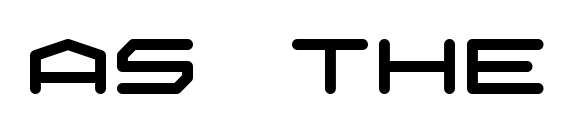
Nobody drew a line under any word here. Caption: standard tracking, unaltered. These lines are composed in type without serifs.
